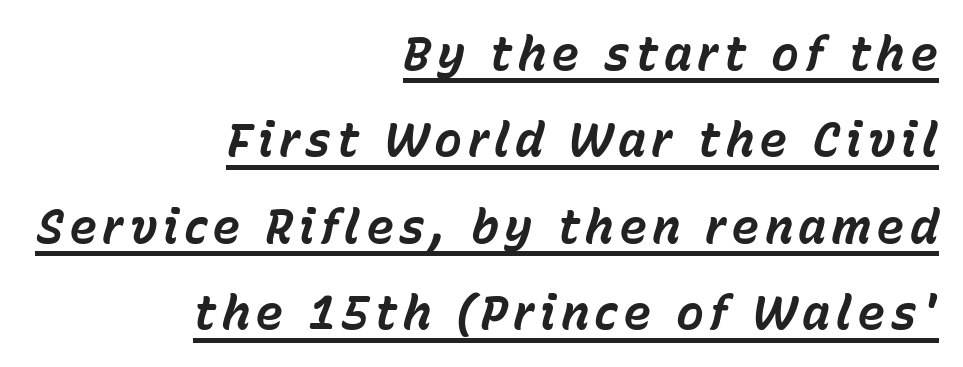
Q: Is the text bold? A: Yes.
Q: Is the text italic (slanted)? A: Yes, it leans right by about 15 degrees.
Q: Is the text underlined? A: Yes.
Q: How is the paragraph aligned? A: Right-aligned.
Q: Width (condensed, normal, or wide)? A: Normal.
Q: Stroke contrast? A: Low.
Q: x-height? A: Medium.
Q: Monospaced? A: No.
